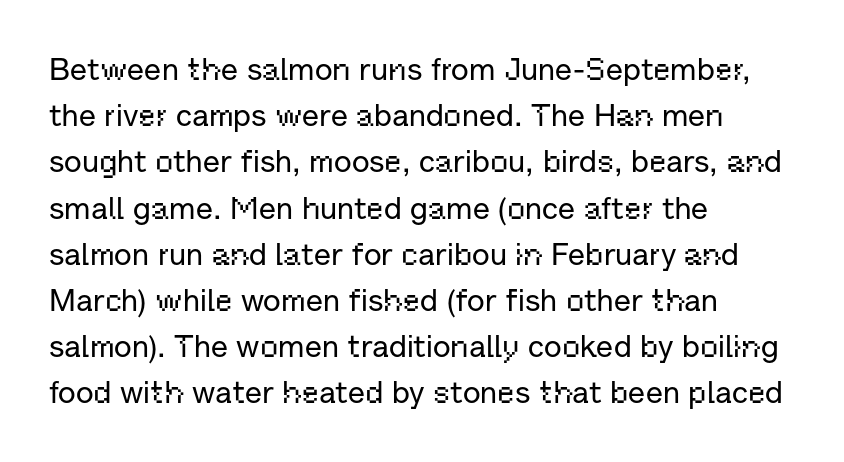
The image shows 31 px sans-serif type, upright; set left-aligned, normal line spacing (1.49x), normal letter spacing, not underlined; low stroke contrast and a medium x-height.
